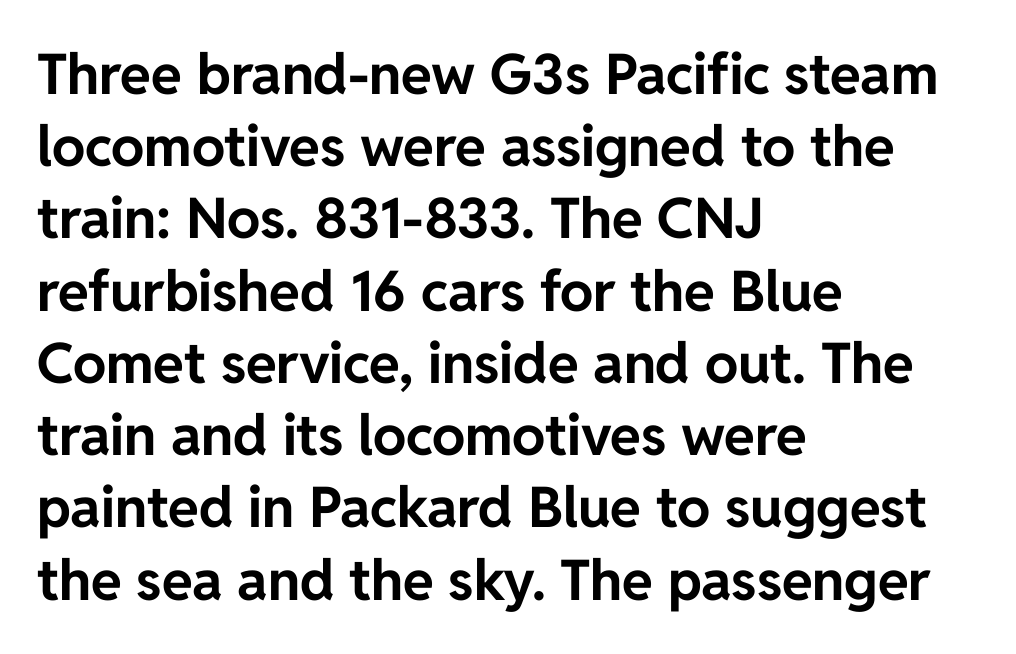
The horizontal fit of the characters is conventional and even. Regarding leading, the lines here are spaced in the standard way. The rendering uses natural spacing where letterforms have individual widths. Every character sits straight up, as roman type does. Type style note: lacks serifs.
